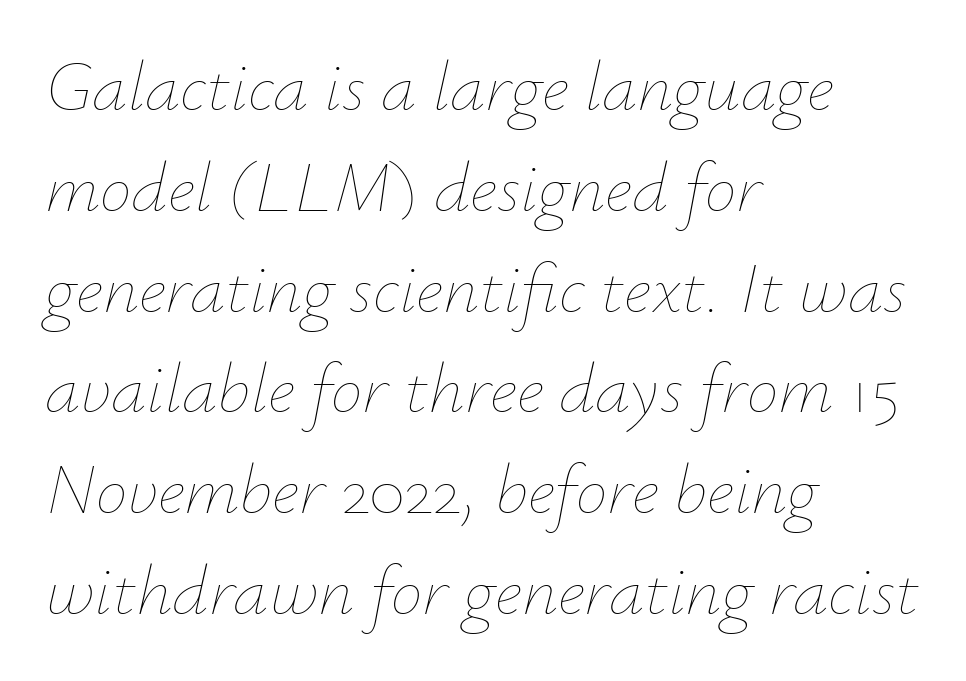
Caption: standard tracking, unaltered. Baseline-to-baseline distance is the conventional proportion of letter height. Rule under the text: the space is simply empty. Vertical stems look standard width or narrower in stroke. The paragraph has a hard left edge and a soft right edge.
